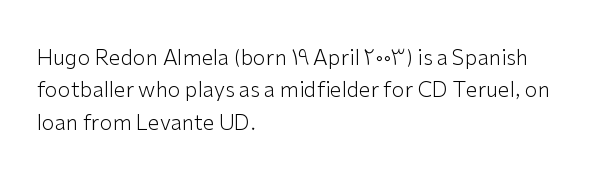
Words float on clear page, feet unadorned. Letters have the restrained weight of plain body copy at most. Horizontal alignment here is leftward, the default for most running prose. Whoever set this chose a conventional vertical rhythm. This sample uses an upright cut, with every glyph sitting square on the baseline.
